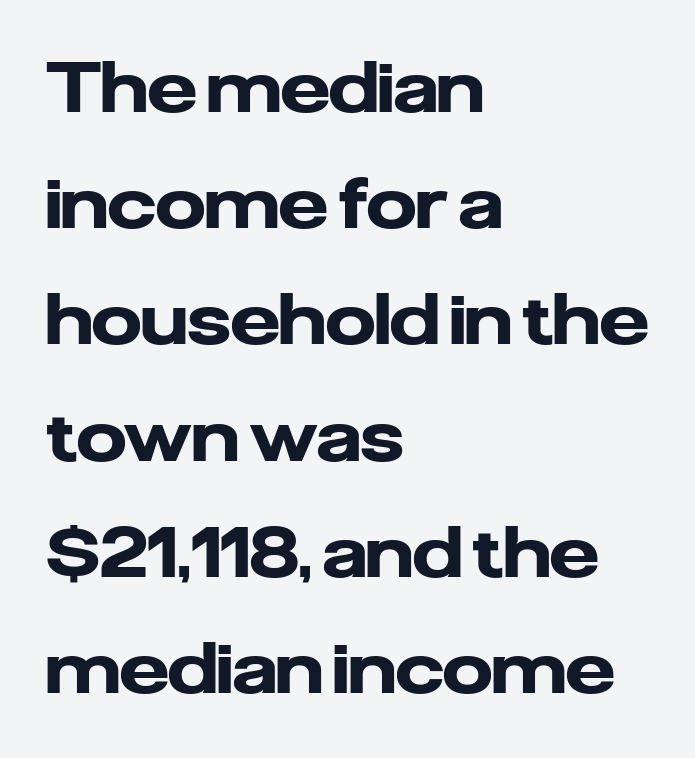
The rendering shows plain stroke endings on the letterforms — a sans-serif design. Here the glyphs are tracked normally, forming tight word shapes. Nobody drew a line under any word here. Normally led — the rows are evenly, conventionally spaced. Line starts are locked; line ends wander.
